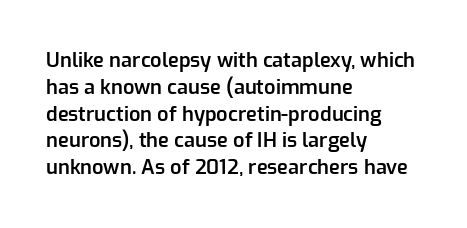
The image shows 20 px text type, upright; set left-aligned, normal line spacing (1.34x), normal letter spacing, not underlined.
